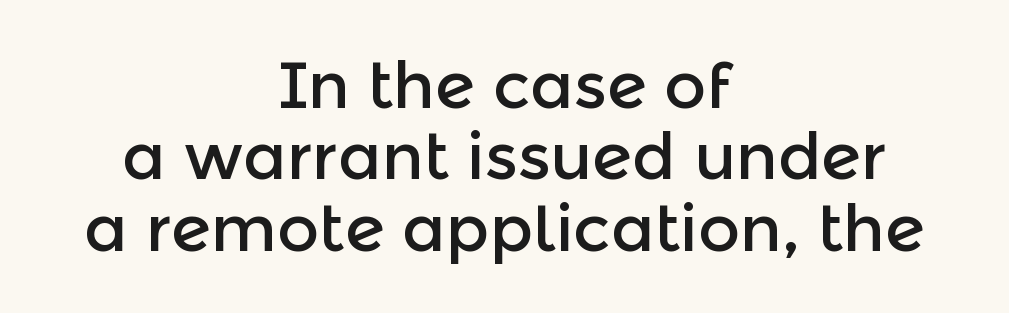
The image shows 65 px sans-serif type, upright; set centered, tight line spacing (1.1x), normal letter spacing, not underlined; a medium x-height.
